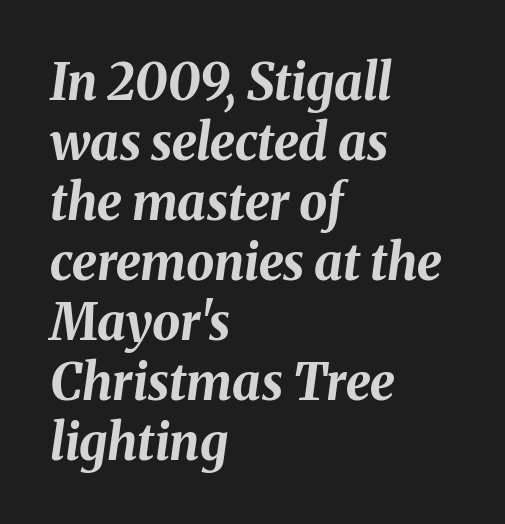
Default kerning and tracking; the words read as compact shapes. Underline: absent. Characters are canted at an angle relative to the baseline's perpendicular. The typesetter chose a ragged-right arrangement here. You could not count columns in this text — the font is proportionally spaced. The typesetting leans heavy: a genuine bold.
